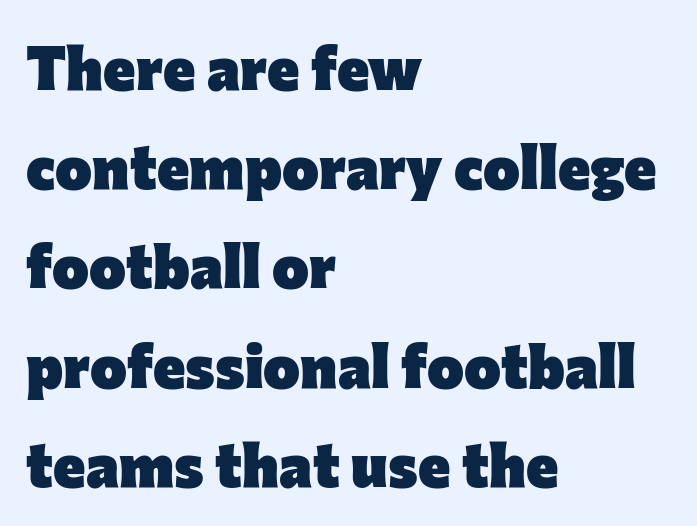
Q: Is the text bold? A: Yes.
Q: Is the text italic (slanted)? A: No, it is upright.
Q: Is the typeface a serif or a sans-serif typeface? A: Sans-serif.
Q: Is the text underlined? A: No.
Q: How is the paragraph aligned? A: Left-aligned.
Q: Is the spacing between letters normal or unusually wide? A: Normal.
Q: Is the spacing between lines tight, normal or loose? A: Normal.
Q: Width (condensed, normal, or wide)? A: Normal.
Q: Stroke contrast? A: Low.
Q: x-height? A: Medium.
Q: Monospaced? A: No.
